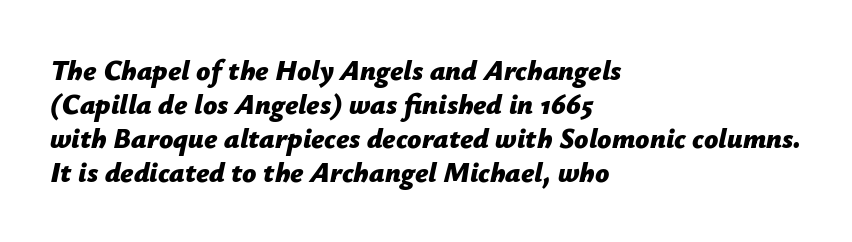
The image shows 28 px bold type, italic (leaning right); set left-aligned, line spacing 1.22x, normal letter spacing, not underlined; low stroke contrast and a medium x-height.
